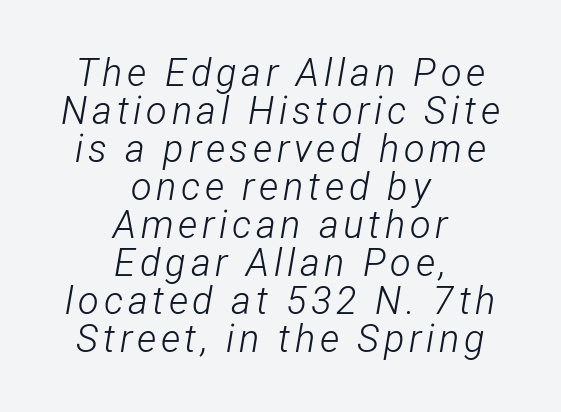
Descender tails drop into unmarked territory. Varying glyph widths throughout — classic text-font behaviour. The typography opts for an oblique posture over an upright one. Summary of vertical rhythm: compact, with narrow interline spacing. Notice how the passage keeps no hard edge, just a central spine. Each stroke keeps to a modest, everyday thickness or less.
